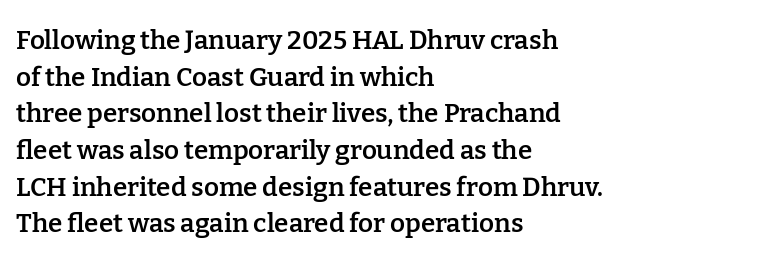
Every row of glyphs begins at an identical x-position on the left. Summary of weight: moderately heavy, a semibold. Evenly set lines give the paragraph a standard silhouette. In terms of letterspacing, this is plain default setting. When letters stand straight like this, we call the style roman or upright. The gap between lines stays unmarked.
